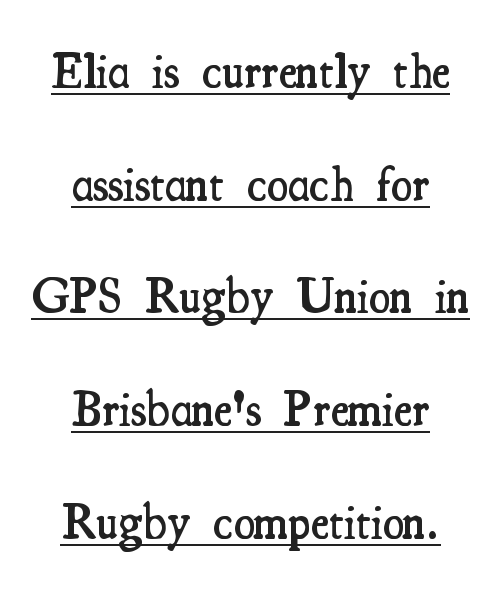
{"serif": "yes", "italic": "no", "bold": "semi", "weight": "semibold", "width": "condensed", "stroke_contrast": "medium", "x_height": "small", "monospaced": "no", "underline": "yes", "align": "center", "line_spacing": "loose", "line_spacing_ratio": 2.3, "letter_spacing": "normal", "letter_spacing_em": 0.0, "glyph_px": 49}
